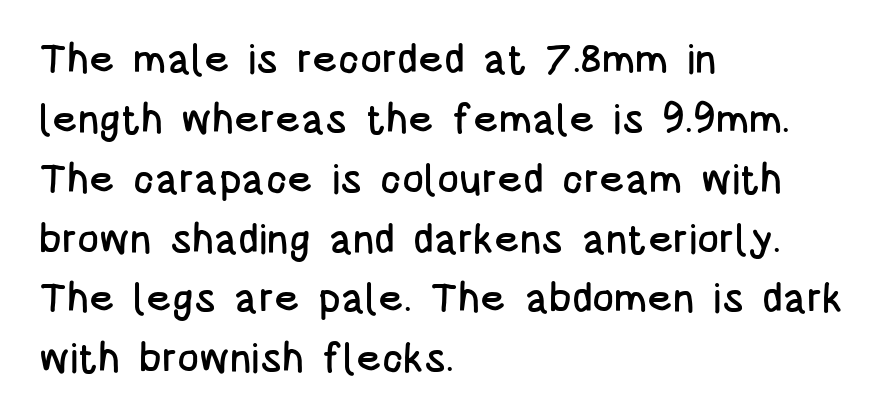
Q: Is the text italic (slanted)? A: No, it is upright.
Q: Is the typeface a serif or a sans-serif typeface? A: Sans-serif.
Q: Is the text underlined? A: No.
Q: How is the paragraph aligned? A: Left-aligned.
Q: Is the spacing between letters normal or unusually wide? A: Normal.
Q: Is the spacing between lines tight, normal or loose? A: Normal.
Q: Width (condensed, normal, or wide)? A: Condensed.
Q: Stroke contrast? A: Low.
Q: x-height? A: Large.
Q: Monospaced? A: No.
